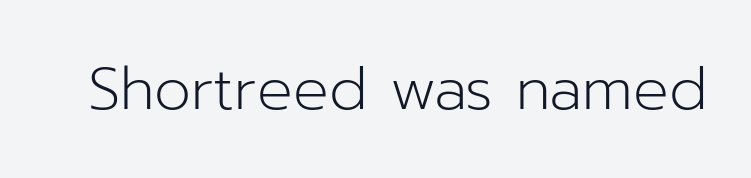
Q: Is the text bold? A: No.
Q: Is the text italic (slanted)? A: No, it is upright.
Q: Is the typeface a serif or a sans-serif typeface? A: Sans-serif.
Q: Is the text underlined? A: No.
Q: Is the spacing between letters normal or unusually wide? A: Normal.
Q: Width (condensed, normal, or wide)? A: Normal.
Q: Stroke contrast? A: Low.
Q: x-height? A: Medium.
Q: Monospaced? A: No.
